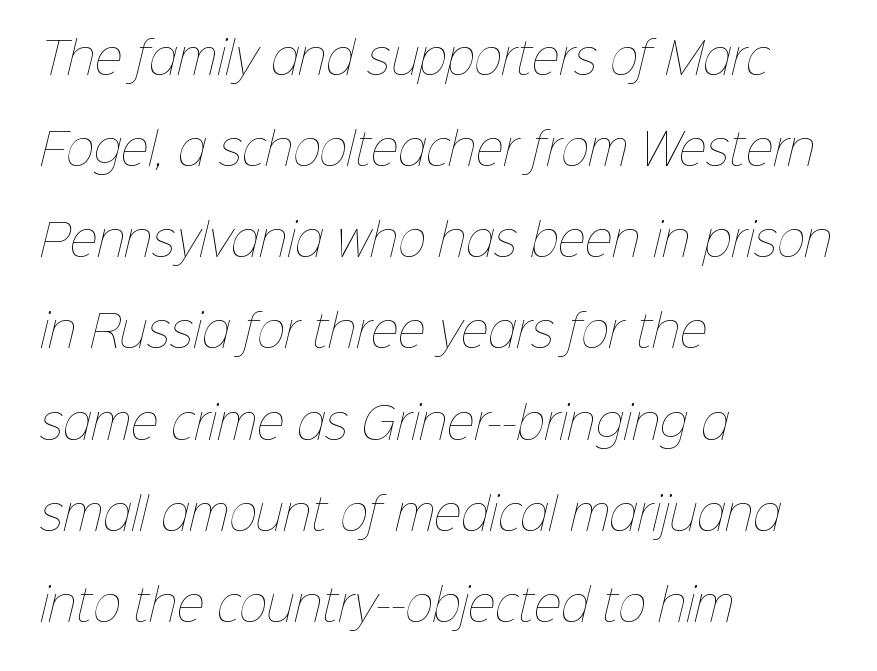
Lines of text with bare space underneath. Spacing verdict: proportional, widths tailored to each character. No extra ink here — the face is not bold. This sample uses plain, unmodified letter spacing.
